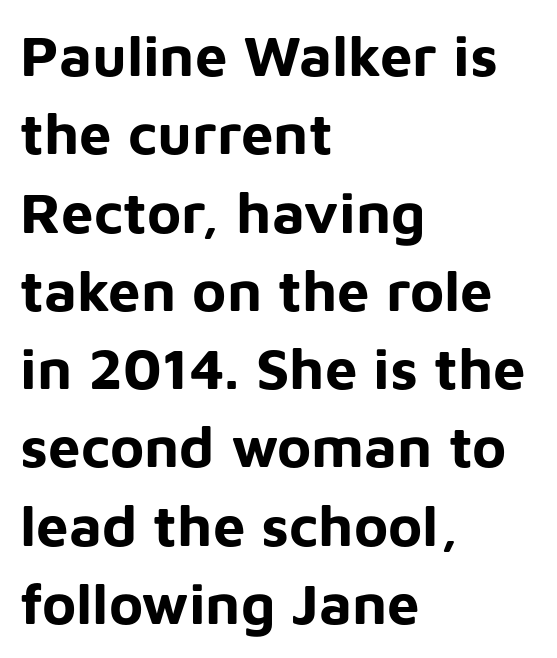
{"serif": "no", "italic": "no", "bold": "yes", "weight": "bold", "width": "normal", "stroke_contrast": "low", "x_height": "medium", "monospaced": "no", "underline": "no", "align": "left", "line_spacing": "normal", "line_spacing_ratio": 1.35, "letter_spacing": "normal", "letter_spacing_em": 0.0, "glyph_px": 58}
